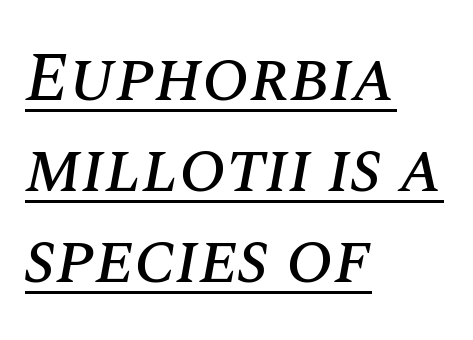
Q: Is the text italic (slanted)? A: Yes, it leans right by about 10 degrees.
Q: Is the text underlined? A: Yes.
Q: How is the paragraph aligned? A: Left-aligned.
Q: Is the spacing between letters normal or unusually wide? A: Normal.
Q: Is the spacing between lines tight, normal or loose? A: Normal.
Q: Width (condensed, normal, or wide)? A: Normal.
Q: Stroke contrast? A: Medium.
Q: x-height? A: Large.
Q: Monospaced? A: No.
